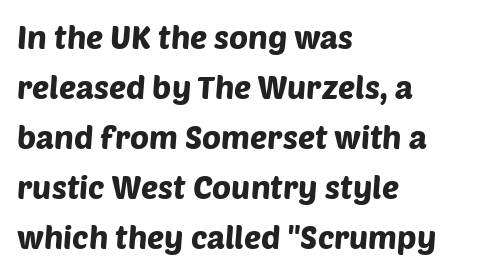
{"serif": "no", "width": "normal", "stroke_contrast": "low", "x_height": "large", "monospaced": "no", "underline": "no", "align": "left", "line_spacing": "normal", "line_spacing_ratio": 1.56, "letter_spacing": "normal", "letter_spacing_em": 0.0, "glyph_px": 32}
